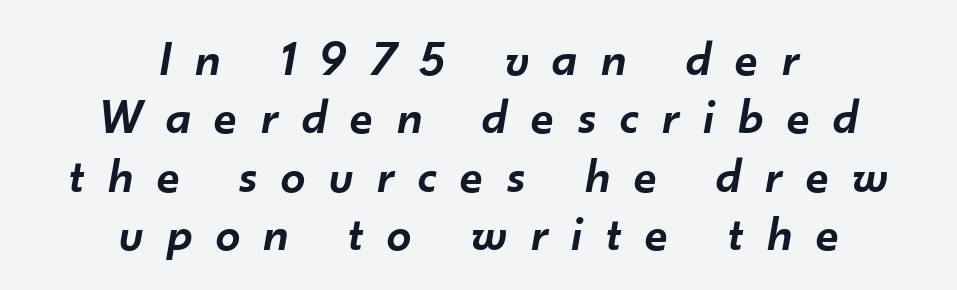
{"italic": "yes", "lean": "right", "slant_degrees": 10, "bold": "semi", "weight": "semibold", "width": "normal", "stroke_contrast": "low", "x_height": "small", "monospaced": "no", "underline": "no", "align": "center", "line_spacing_ratio": 1.19, "letter_spacing": "wide", "letter_spacing_em": 0.49, "glyph_px": 49}
